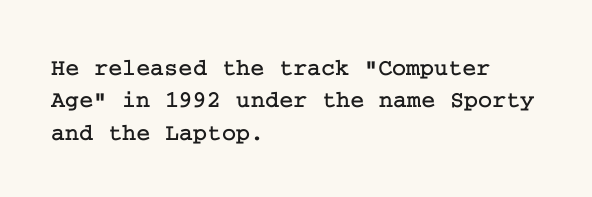
The image shows 24 px text type, upright; set left-aligned, normal line spacing (1.35x), normal letter spacing, not underlined.
